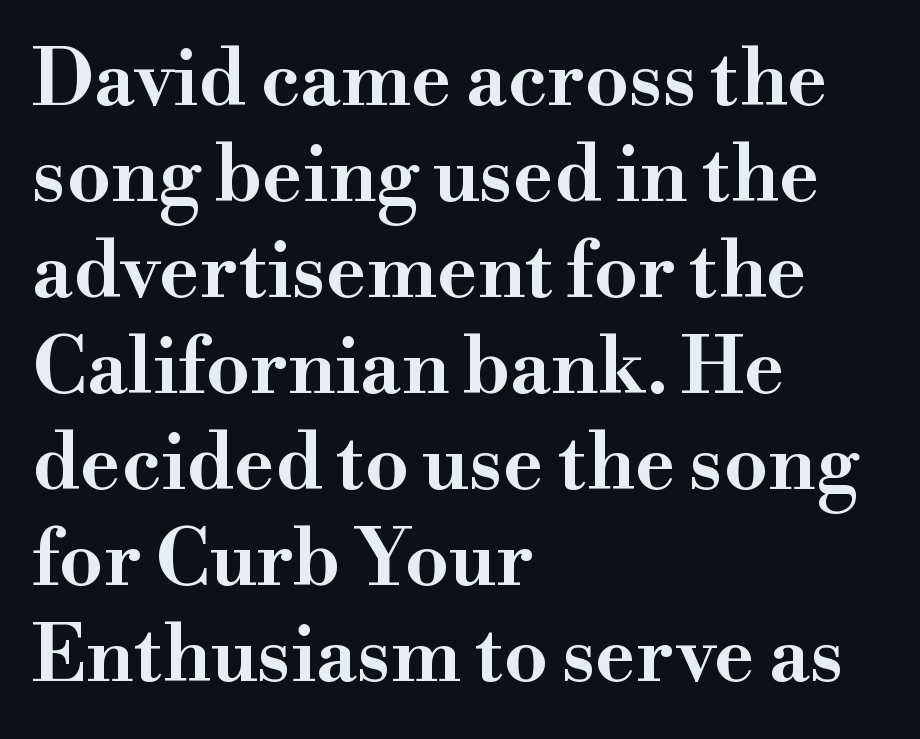
{"serif": "yes", "italic": "no", "width": "wide", "stroke_contrast": "high", "x_height": "small", "monospaced": "no", "underline": "no", "align": "left", "line_spacing_ratio": 1.23, "letter_spacing": "normal", "letter_spacing_em": 0.0, "glyph_px": 78}
